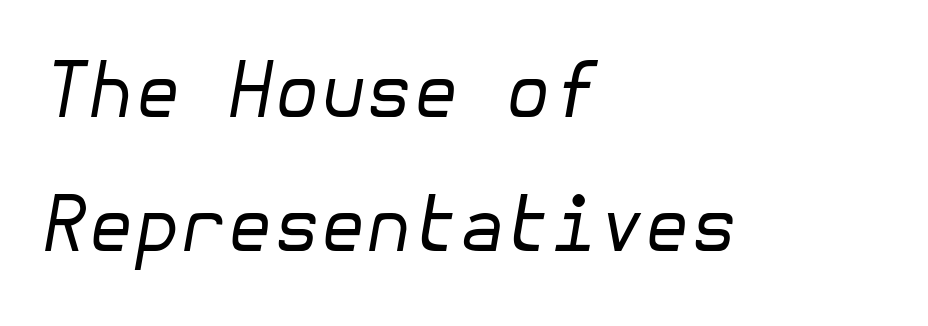
Q: Is the text bold? A: No.
Q: Is the text italic (slanted)? A: Yes, it leans right by about 10 degrees.
Q: Is the text underlined? A: No.
Q: How is the paragraph aligned? A: Left-aligned.
Q: Is the spacing between letters normal or unusually wide? A: Normal.
Q: Width (condensed, normal, or wide)? A: Normal.
Q: Stroke contrast? A: Low.
Q: x-height? A: Medium.
